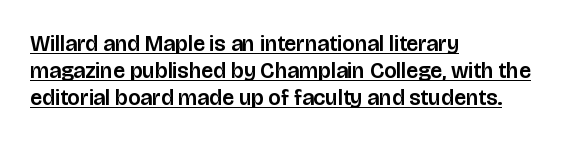
Q: Is the text italic (slanted)? A: No, it is upright.
Q: Is the text underlined? A: Yes.
Q: How is the paragraph aligned? A: Left-aligned.
Q: Is the spacing between letters normal or unusually wide? A: Normal.
